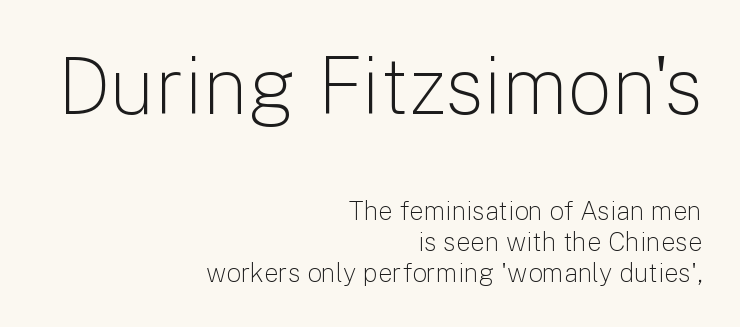
Q: Is the text bold? A: No.
Q: Is the text italic (slanted)? A: No, it is upright.
Q: Is the typeface a serif or a sans-serif typeface? A: Sans-serif.
Q: Is the text underlined? A: No.
Q: How is the paragraph aligned? A: Right-aligned.
Q: Is the spacing between letters normal or unusually wide? A: Normal.
Q: Which block of text is set in a larger size, the first (top) or the second (bottom)? A: The first (top) one.
Q: Width (condensed, normal, or wide)? A: Normal.
Q: Stroke contrast? A: Low.
Q: x-height? A: Medium.
Q: Monospaced? A: No.
